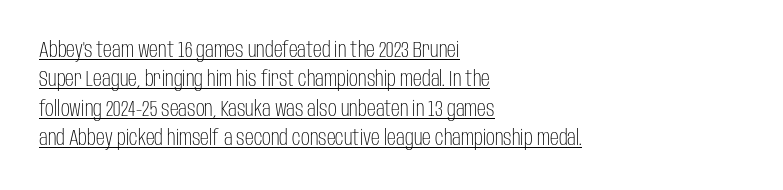
{"italic": "no", "bold": "no", "underline": "yes", "align": "left", "line_spacing": "normal", "line_spacing_ratio": 1.33, "letter_spacing": "normal", "letter_spacing_em": 0.0, "glyph_px": 22}
